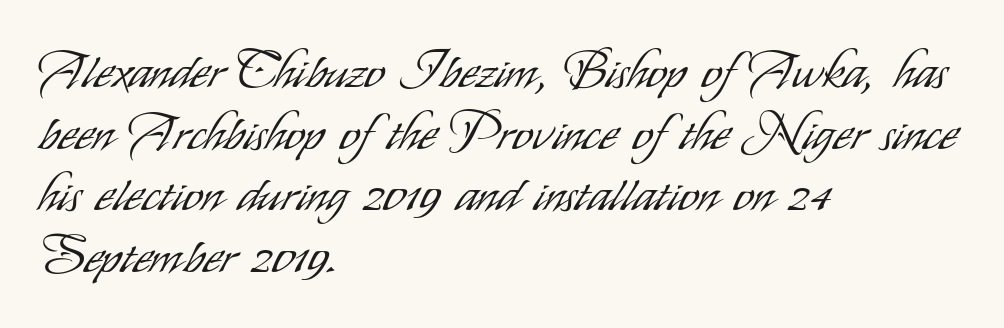
The image shows 51 px light, condensed sans-serif type; set left-aligned, line spacing 1.21x, normal letter spacing, not underlined; low stroke contrast and a small x-height.
